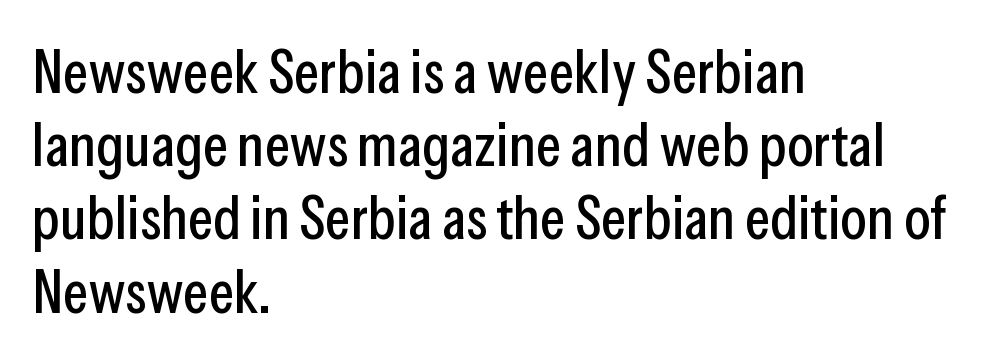
Q: Is the text italic (slanted)? A: No, it is upright.
Q: Is the typeface a serif or a sans-serif typeface? A: Sans-serif.
Q: Is the text underlined? A: No.
Q: How is the paragraph aligned? A: Left-aligned.
Q: Is the spacing between letters normal or unusually wide? A: Normal.
Q: Width (condensed, normal, or wide)? A: Condensed.
Q: Stroke contrast? A: Low.
Q: x-height? A: Medium.
Q: Monospaced? A: No.
